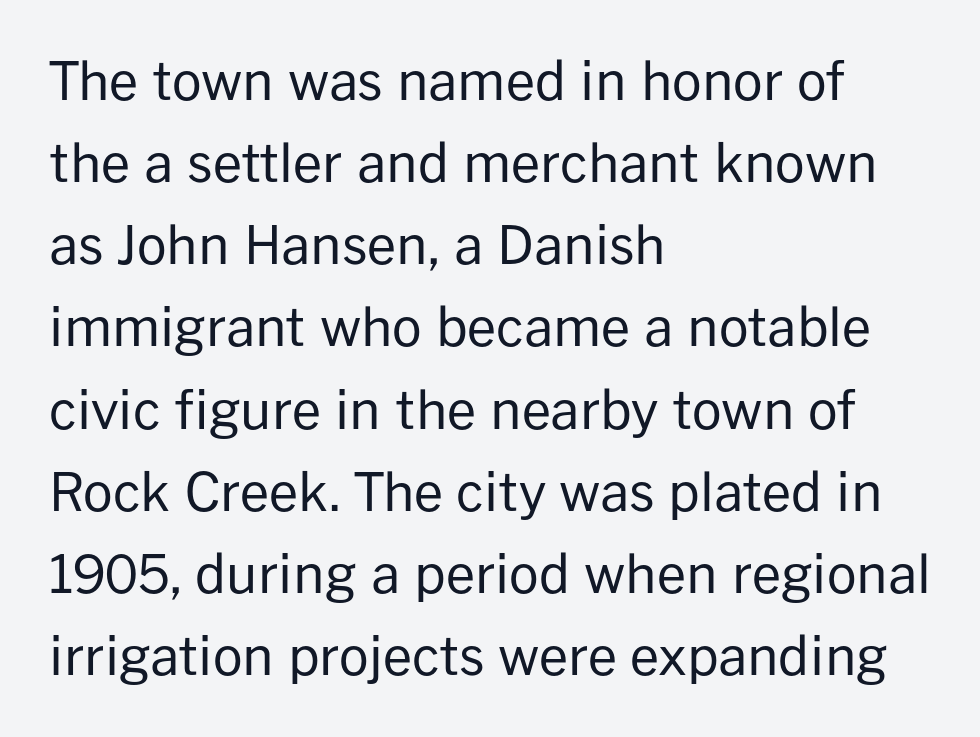
{"serif": "no", "italic": "no", "bold": "no", "weight": "regular", "width": "normal", "stroke_contrast": "low", "x_height": "medium", "monospaced": "no", "underline": "no", "align": "left", "line_spacing": "normal", "line_spacing_ratio": 1.58, "letter_spacing": "normal", "letter_spacing_em": 0.0, "glyph_px": 52}
